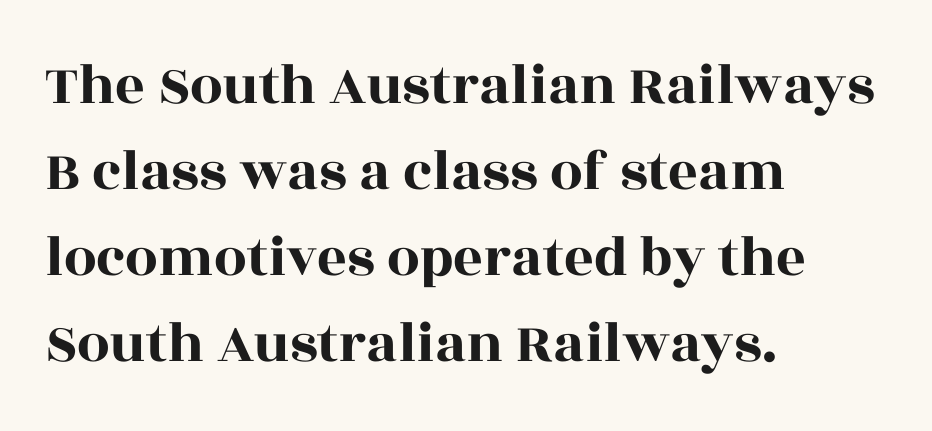
The image shows 58 px wide serif type, upright; set left-aligned, normal line spacing (1.48x), normal letter spacing, not underlined; a large x-height.
